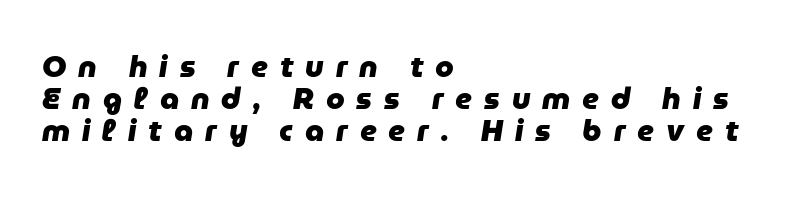
The image shows 30 px heavy type, italic (leaning right); set left-aligned, tight line spacing (1.06x), unusually wide letter spacing (+0.4 em), not underlined; low stroke contrast and a medium x-height.
